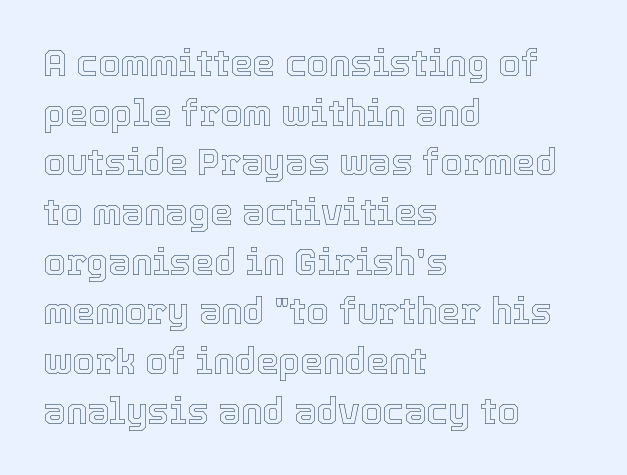
The image shows 36 px text type, upright; set left-aligned, normal line spacing (1.38x), normal letter spacing, not underlined; a medium x-height.
